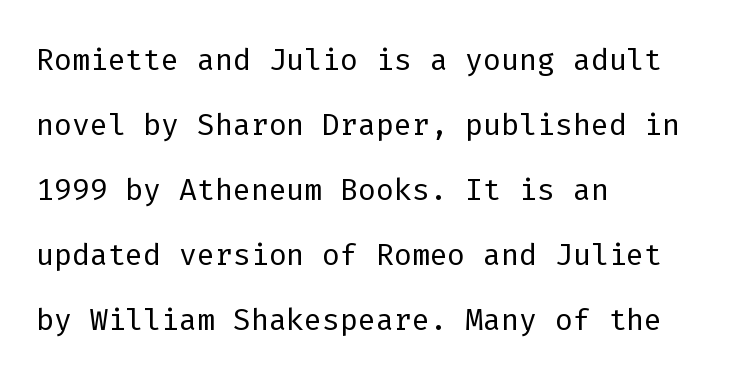
The image shows 42 px light sans-serif type, upright, monospaced; set left-aligned, normal line spacing (1.55x), normal letter spacing, not underlined; low stroke contrast and a medium x-height.
